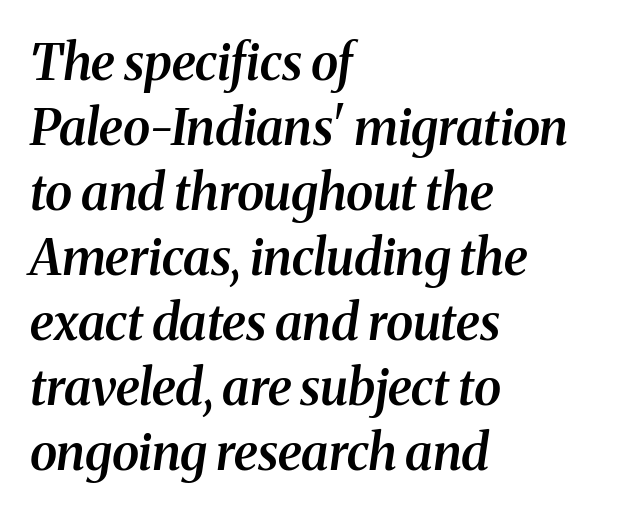
These lines sit exactly where default settings would place them. Each letter keeps its own natural width here, so spacing adapts to shape. The gap between lines stays unmarked. Designer's note — italics engaged.
